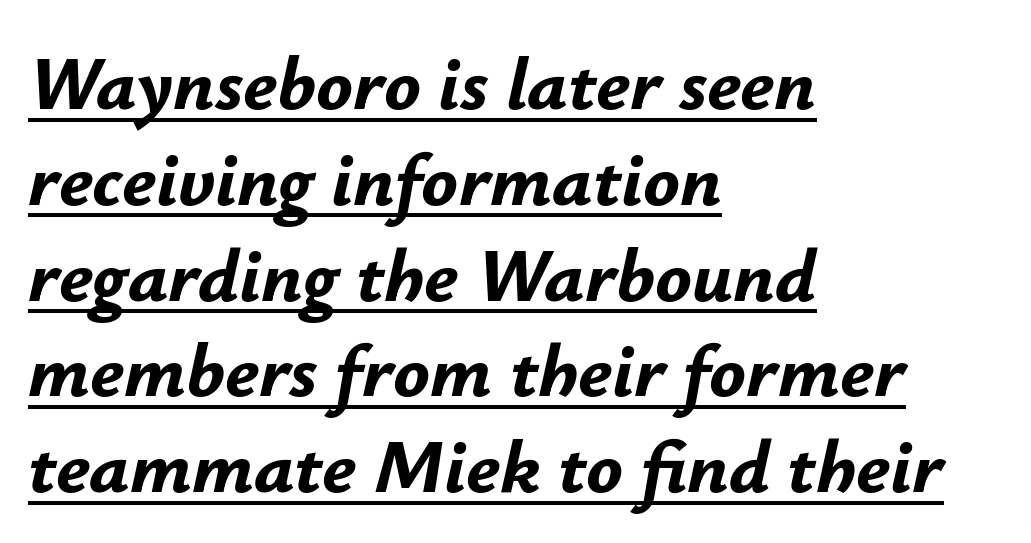
{"italic": "yes", "lean": "right", "slant_degrees": 12, "bold": "yes", "weight": "bold", "width": "normal", "stroke_contrast": "low", "x_height": "small", "monospaced": "no", "underline": "yes", "align": "left", "line_spacing": "normal", "line_spacing_ratio": 1.26, "letter_spacing": "normal", "letter_spacing_em": 0.0, "glyph_px": 76}
